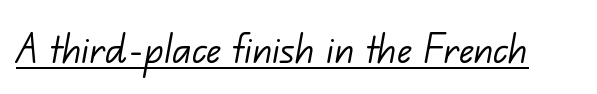
Students, observe the line beneath the letters — that is underlining. Do the characters align in a grid? No, the font is proportional. Here the glyphs are tracked normally, forming tight word shapes. Stroke terminals: plain, sans-serif. The weight would be labelled regular, book, light, or lighter still.
